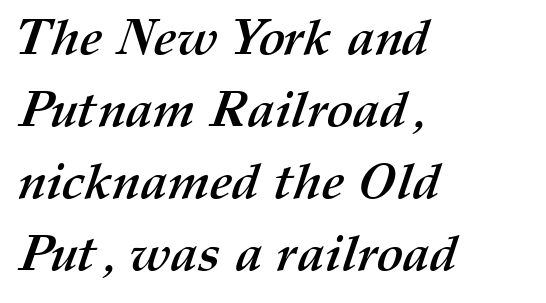
The image shows 50 px semibold type; set left-aligned, normal line spacing (1.44x), normal letter spacing, not underlined; medium stroke contrast and a medium x-height.
